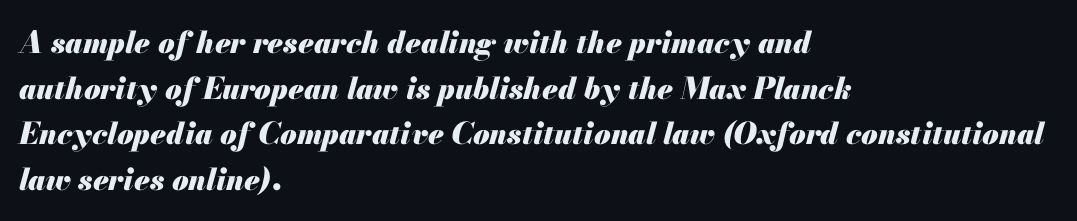
The image shows 30 px heavy type, italic (leaning right); set left-aligned, normal line spacing (1.52x), normal letter spacing, not underlined; medium stroke contrast and a small x-height.
